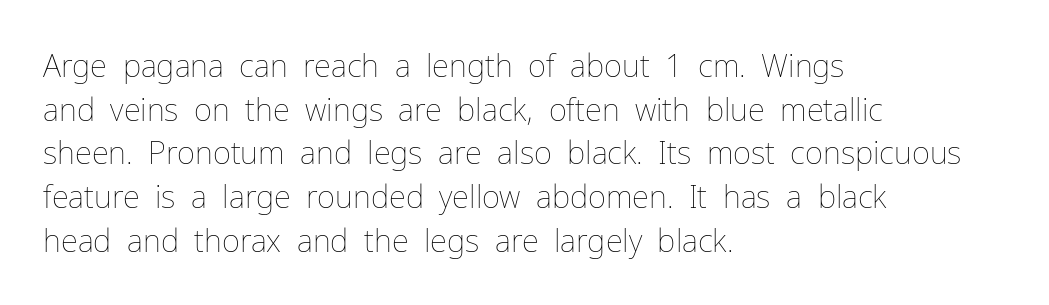
No letter is thick-stroked: the sample isn't bold. The string is rendered with underlining switched off. Do the characters align in a grid? No, the font is proportional. The horizontal fit of the characters is conventional and even. Leftover space on each line is placed entirely after the last word. Reading down the column, the eye jumps a familiar distance to each next line.
